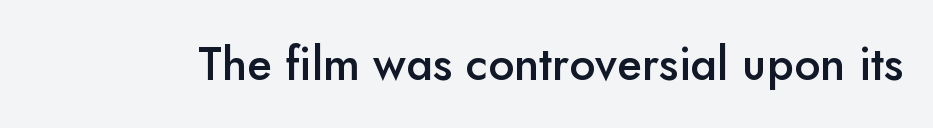
{"serif": "no", "italic": "no", "bold": "semi", "weight": "semibold", "width": "normal", "stroke_contrast": "low", "x_height": "small", "monospaced": "no", "underline": "no", "letter_spacing": "normal", "letter_spacing_em": 0.0, "glyph_px": 46}
